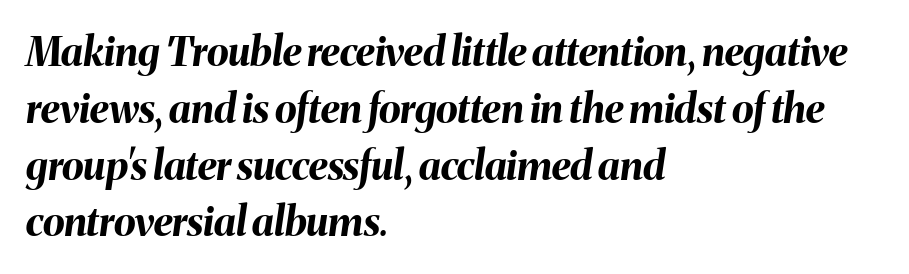
{"italic": "yes", "lean": "right", "slant_degrees": 8, "bold": "yes", "weight": "bold", "width": "normal", "stroke_contrast": "medium", "x_height": "medium", "monospaced": "no", "underline": "no", "align": "left", "line_spacing": "normal", "line_spacing_ratio": 1.42, "letter_spacing": "normal", "letter_spacing_em": 0.0, "glyph_px": 40}
